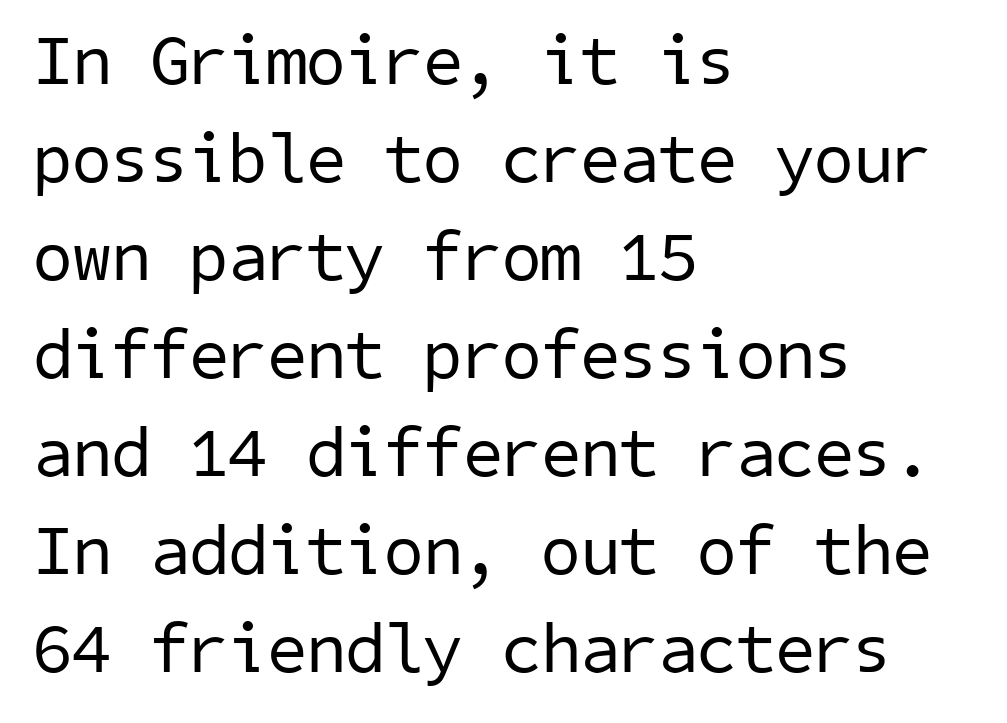
{"serif": "no", "bold": "no", "weight": "regular", "width": "normal", "stroke_contrast": "low", "x_height": "medium", "underline": "no", "align": "left", "line_spacing": "normal", "line_spacing_ratio": 1.38, "letter_spacing": "normal", "letter_spacing_em": 0.0, "glyph_px": 71}
